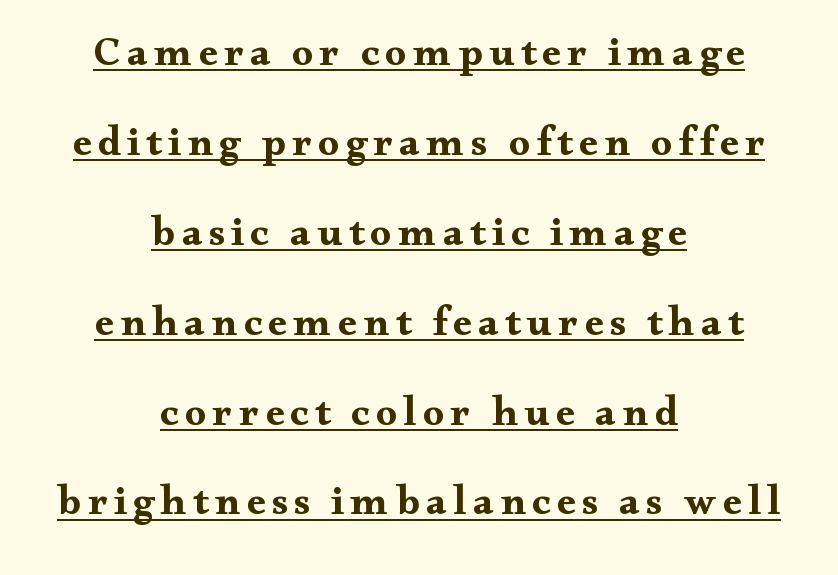
The image shows 42 px bold, wide serif type, upright; set centered, loose line spacing (2.14x), underlined; medium stroke contrast and a small x-height.
